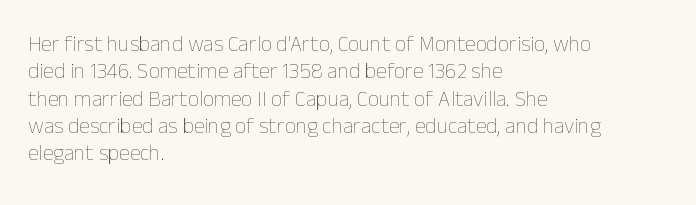
Q: Is the text bold? A: No.
Q: Is the text italic (slanted)? A: No, it is upright.
Q: Is the text underlined? A: No.
Q: How is the paragraph aligned? A: Left-aligned.
Q: Is the spacing between letters normal or unusually wide? A: Normal.
